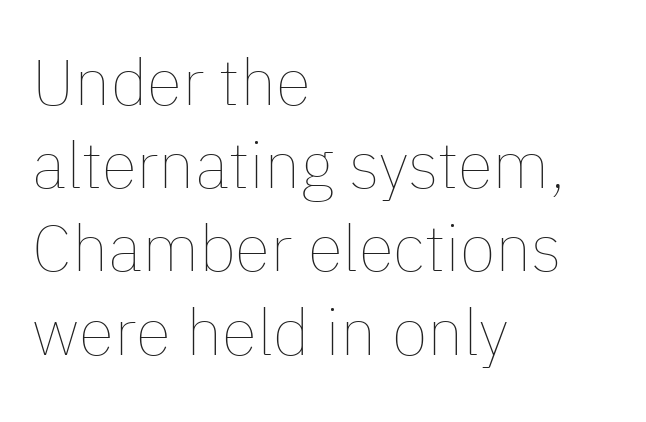
{"italic": "no", "bold": "no", "weight": "thin", "width": "normal", "stroke_contrast": "low", "x_height": "medium", "monospaced": "no", "underline": "no", "align": "left", "line_spacing": "normal", "line_spacing_ratio": 1.28, "letter_spacing": "normal", "letter_spacing_em": 0.0, "glyph_px": 65}
